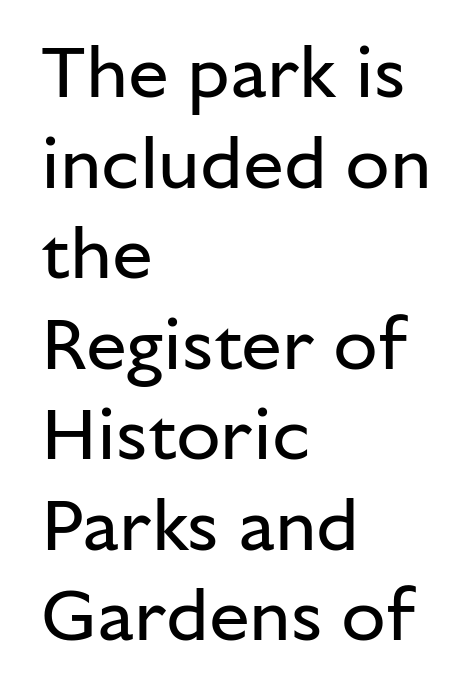
The rag falls on the right side of this text block. The passage shown is typeset with a sans-serif family. If you drew a line through each stem, it would be perfectly vertical. A typesetter would call this proportional, since set widths differ per character. Stroke mass is kept to a normal reading level or below.
